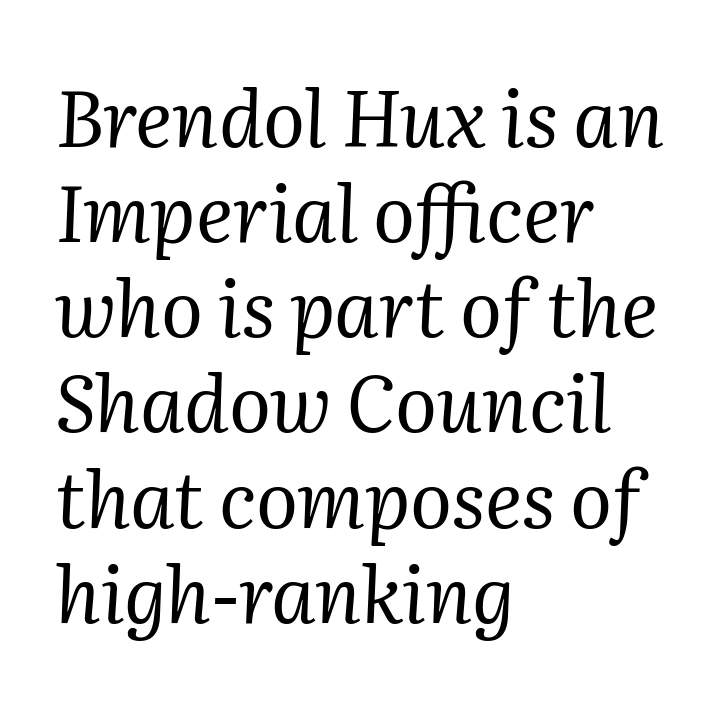
Q: Is the text bold? A: No.
Q: Is the text italic (slanted)? A: Yes, it leans right by about 2 degrees.
Q: Is the typeface a serif or a sans-serif typeface? A: Serif.
Q: Is the text underlined? A: No.
Q: How is the paragraph aligned? A: Left-aligned.
Q: Is the spacing between letters normal or unusually wide? A: Normal.
Q: Width (condensed, normal, or wide)? A: Normal.
Q: Stroke contrast? A: Medium.
Q: x-height? A: Medium.
Q: Monospaced? A: No.
